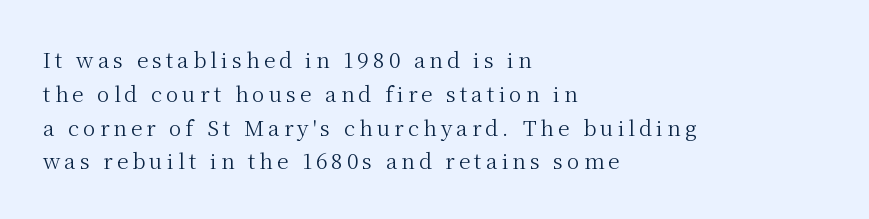
Q: Is the text bold? A: No.
Q: Is the text italic (slanted)? A: No, it is upright.
Q: Is the text underlined? A: No.
Q: How is the paragraph aligned? A: Left-aligned.
Q: Is the spacing between lines tight, normal or loose? A: Normal.
